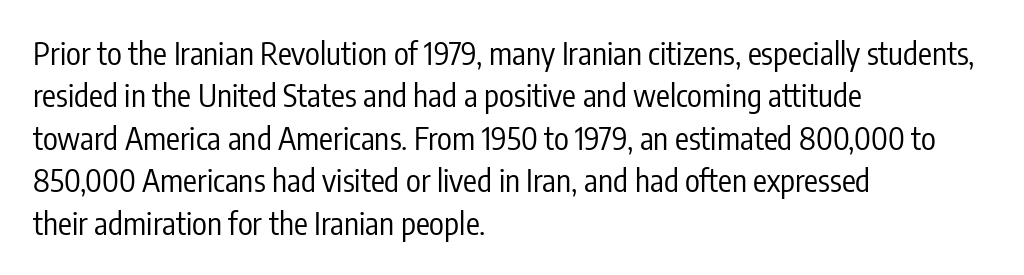
{"serif": "no", "italic": "no", "bold": "no", "weight": "regular", "width": "condensed", "stroke_contrast": "low", "x_height": "medium", "monospaced": "no", "underline": "no", "align": "left", "line_spacing": "normal", "line_spacing_ratio": 1.37, "letter_spacing": "normal", "letter_spacing_em": 0.0, "glyph_px": 31}
